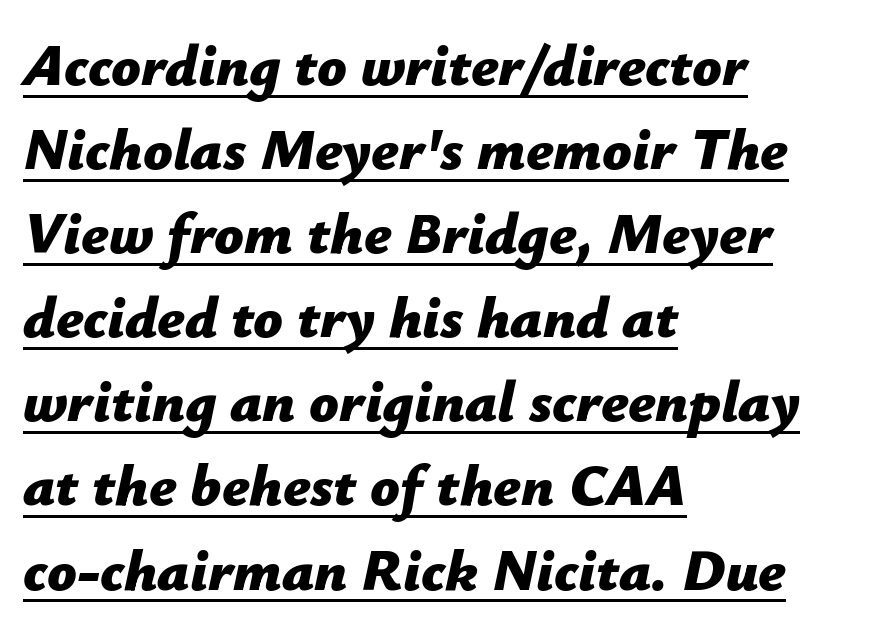
The image shows 58 px bold type, italic (leaning right); set left-aligned, normal line spacing (1.45x), normal letter spacing, underlined; low stroke contrast and a medium x-height.
